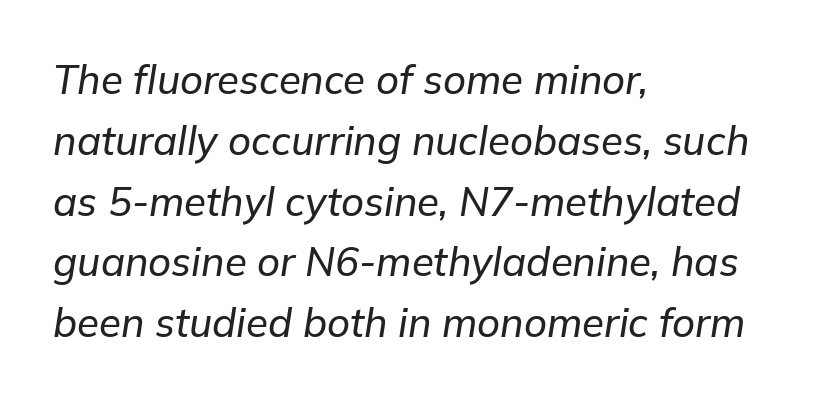
The rag falls on the right side of this text block. No word sits above an underline. Do the characters align in a grid? No, the font is proportional. Notice how the stems are inclined rather than vertical — that's the hallmark of italics. Quick note: interline space is typical. There is no visible air inserted between adjacent glyphs.
